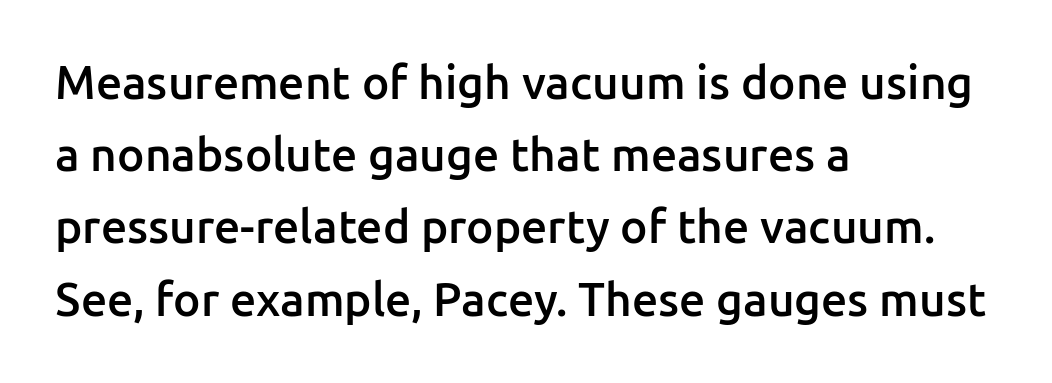
The image shows 46 px semibold sans-serif type, upright; set left-aligned, normal line spacing (1.57x), normal letter spacing, not underlined; low stroke contrast and a medium x-height.
